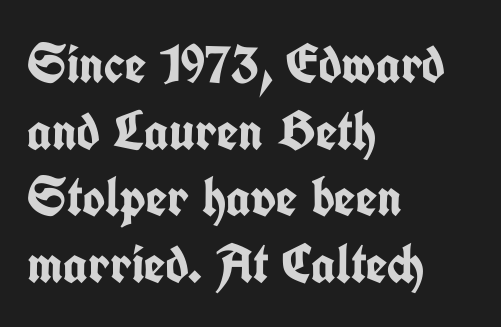
Unlike a traditional serif, this face leaves its strokes unadorned. Caption: bold face, heavy strokes. The area under the type is left untouched. Is this a fixed-width face? No — the glyphs have proportional, varying widths. This sample uses plain, unmodified letter spacing.
